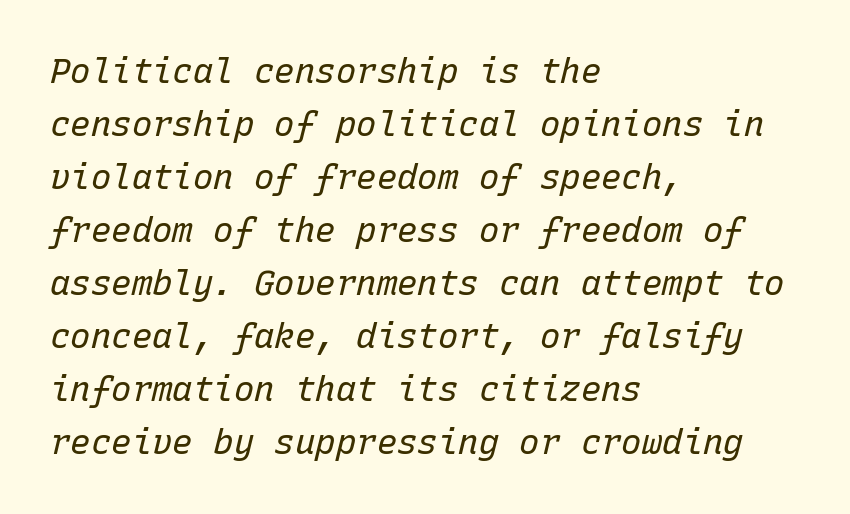
Q: Is the text bold? A: No.
Q: Is the text italic (slanted)? A: Yes, it leans right by about 15 degrees.
Q: Is the text underlined? A: No.
Q: How is the paragraph aligned? A: Left-aligned.
Q: Is the spacing between letters normal or unusually wide? A: Normal.
Q: Is the spacing between lines tight, normal or loose? A: Normal.
Q: Width (condensed, normal, or wide)? A: Normal.
Q: Stroke contrast? A: Low.
Q: x-height? A: Medium.
Q: Monospaced? A: Yes.
